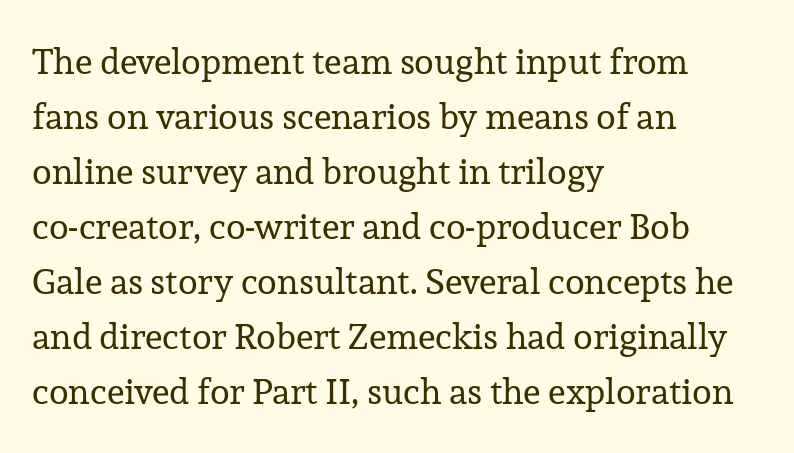
Q: Is the text bold? A: No.
Q: Is the text italic (slanted)? A: No, it is upright.
Q: Is the typeface a serif or a sans-serif typeface? A: Serif.
Q: Is the text underlined? A: No.
Q: How is the paragraph aligned? A: Left-aligned.
Q: Is the spacing between letters normal or unusually wide? A: Normal.
Q: Is the spacing between lines tight, normal or loose? A: Normal.
Q: Width (condensed, normal, or wide)? A: Normal.
Q: Stroke contrast? A: Low.
Q: x-height? A: Medium.
Q: Monospaced? A: No.
